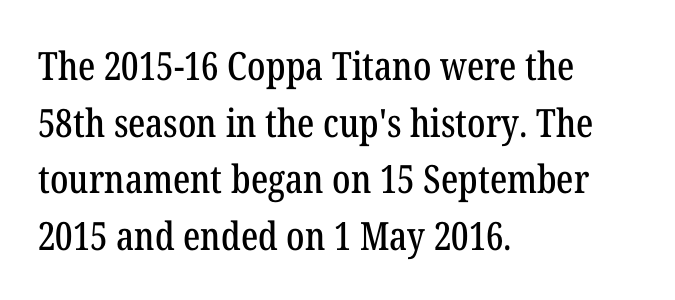
The image shows 39 px condensed serif type, upright; set left-aligned, normal line spacing (1.45x), normal letter spacing, not underlined; low stroke contrast and a medium x-height.
